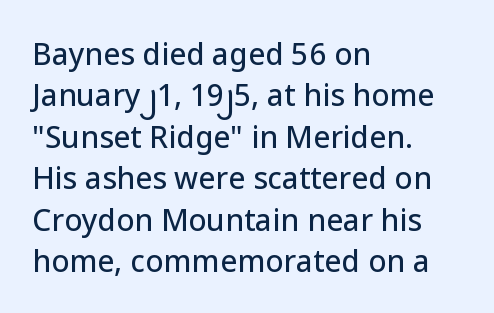
Posture: upright roman. The passage shown is typed in a proportional face where columns would drift. Standard letterfit; no display-style spreading of the glyphs. Glance below the letters and you will spot only blank space.
